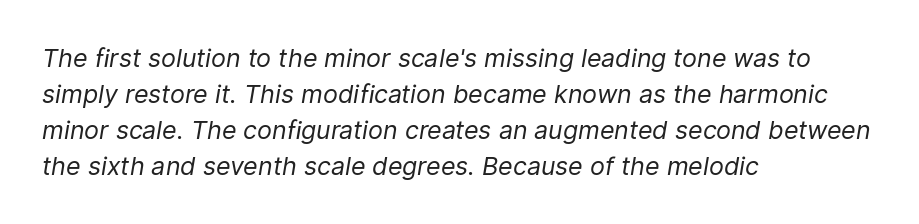
Default kerning and tracking; the words read as compact shapes. Observe the lean: these are italic letterforms. Stroke thickness stays within the range of a standard reading face or lighter. Notice how the passage keeps a crisp vertical edge on the left only.
